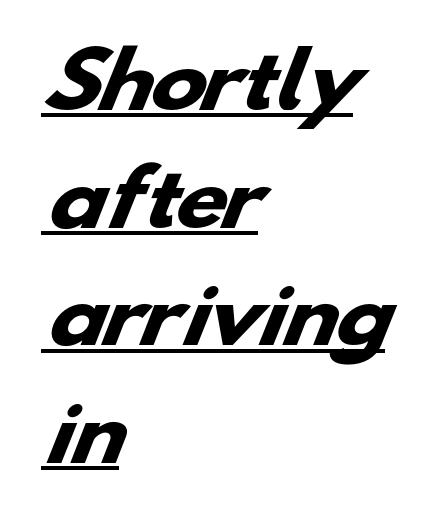
The image shows 75 px heavy, wide sans-serif type; set left-aligned, normal line spacing (1.57x), normal letter spacing, underlined; low stroke contrast and a small x-height.
